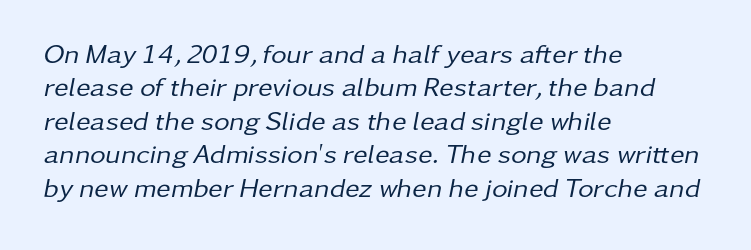
The image shows 27 px text type, italic (leaning right); set left-aligned, line spacing 1.24x, normal letter spacing, not underlined.
